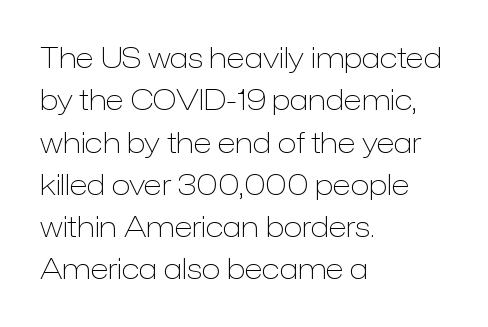
The image shows 28 px light sans-serif type, upright; set left-aligned, normal line spacing (1.51x), normal letter spacing, not underlined; low stroke contrast and a medium x-height.
